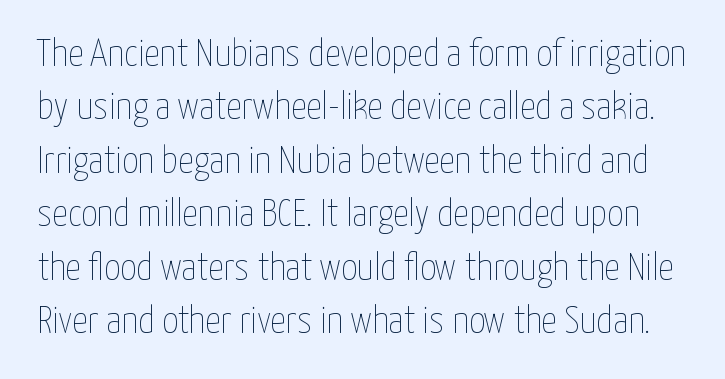
{"italic": "no", "bold": "no", "weight": "thin", "width": "condensed", "stroke_contrast": "low", "x_height": "medium", "monospaced": "no", "underline": "no", "line_spacing": "normal", "line_spacing_ratio": 1.37, "letter_spacing": "normal", "letter_spacing_em": 0.0, "glyph_px": 39}
